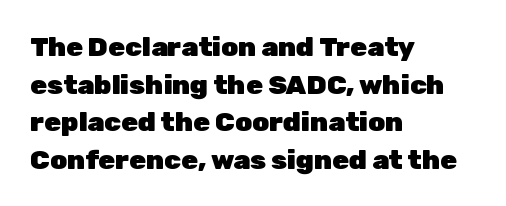
Its strokes are broad and dark, the hallmark of bold type. The letterforms sit shoulder to shoulder at normal distance. Horizontal alignment here is leftward, the default for most running prose. Each new line begins a customary step beneath the previous one. Has an underline been added? It has not. Characters remain perfectly vertical along every line.
